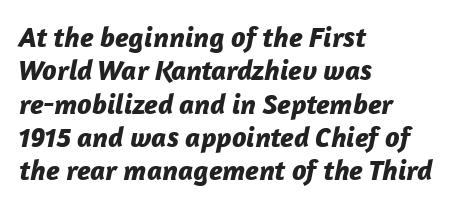
{"italic": "yes", "lean": "right", "slant_degrees": 12, "bold": "yes", "weight": "bold", "width": "normal", "stroke_contrast": "low", "x_height": "medium", "monospaced": "no", "underline": "no", "align": "left", "line_spacing": "tight", "line_spacing_ratio": 1.15, "letter_spacing": "normal", "letter_spacing_em": 0.0, "glyph_px": 29}
